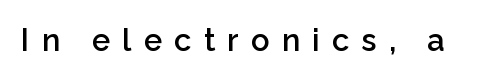
Q: Is the text bold? A: Semi-bold.
Q: Is the text italic (slanted)? A: No, it is upright.
Q: Is the typeface a serif or a sans-serif typeface? A: Sans-serif.
Q: Is the text underlined? A: No.
Q: Is the spacing between letters normal or unusually wide? A: Unusually wide.
Q: Width (condensed, normal, or wide)? A: Normal.
Q: Stroke contrast? A: Low.
Q: x-height? A: Medium.
Q: Monospaced? A: No.
